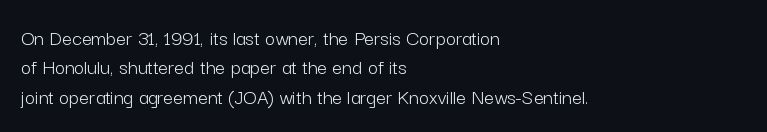
{"italic": "no", "bold": "no", "underline": "no", "align": "left", "line_spacing": "normal", "line_spacing_ratio": 1.34, "letter_spacing": "normal", "letter_spacing_em": 0.0, "glyph_px": 22}
